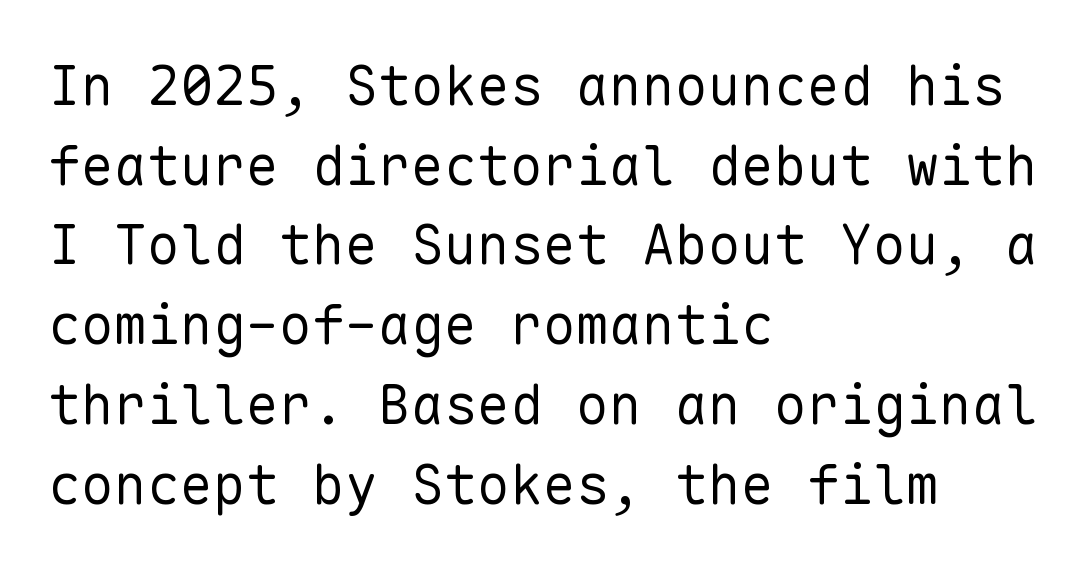
The image shows 55 px regular-weight sans-serif type, upright, monospaced; set left-aligned, normal line spacing (1.45x), normal letter spacing, not underlined; low stroke contrast and a medium x-height.
